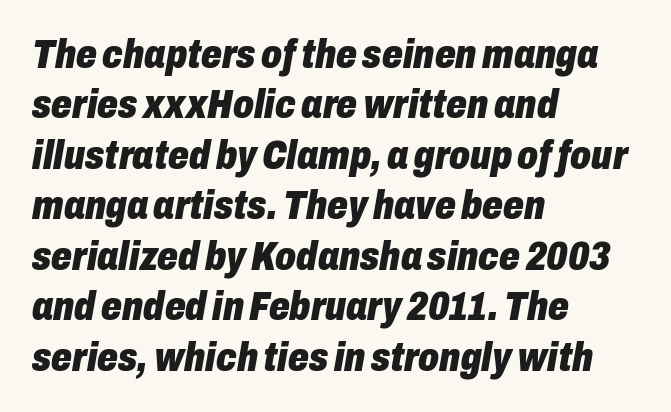
The image shows 41 px heavy, condensed type, italic (leaning right); set left-aligned, line spacing 1.23x, normal letter spacing, not underlined; low stroke contrast and a medium x-height.
